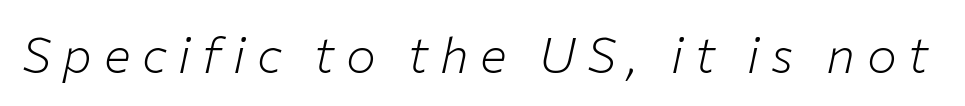
The image shows 50 px light type, italic (leaning right); set unusually wide letter spacing (+0.23 em), not underlined; low stroke contrast and a medium x-height.
